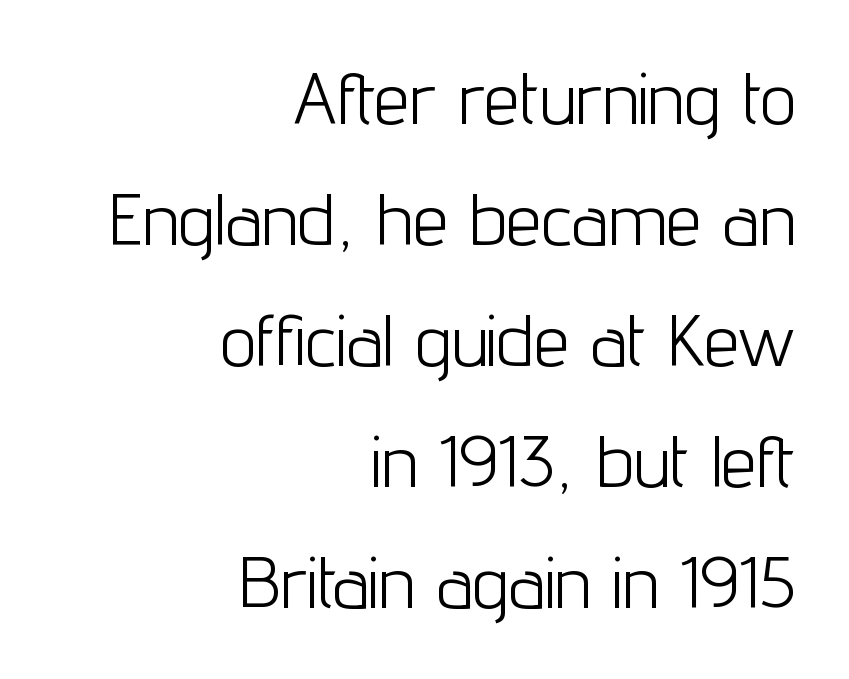
The image shows 72 px light, condensed sans-serif type, upright; set right-aligned, normal line spacing (1.68x), normal letter spacing, not underlined; low stroke contrast and a medium x-height.
